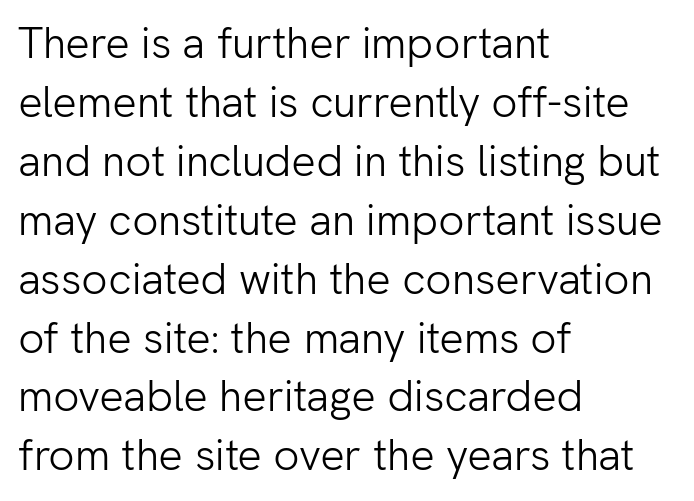
The passage shown has conventional tracking throughout. This block has exactly the height ordinary leading produces. Posture: upright roman. These lines stack with their left ends in a neat column. No feet cap the strokes, marking this as sans-serif type.
